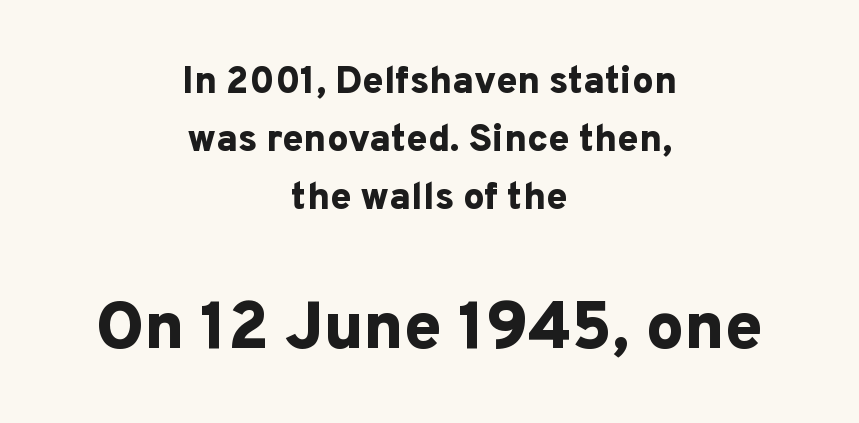
{"serif": "no", "italic": "no", "bold": "yes", "weight": "bold", "width": "normal", "stroke_contrast": "low", "x_height": "medium", "monospaced": "no", "underline": "no", "align": "center", "line_spacing": "normal", "line_spacing_ratio": 1.52, "letter_spacing": "normal", "letter_spacing_em": 0.0, "larger_block": "second", "size_ratio": 1.76, "glyph_px": 67}
